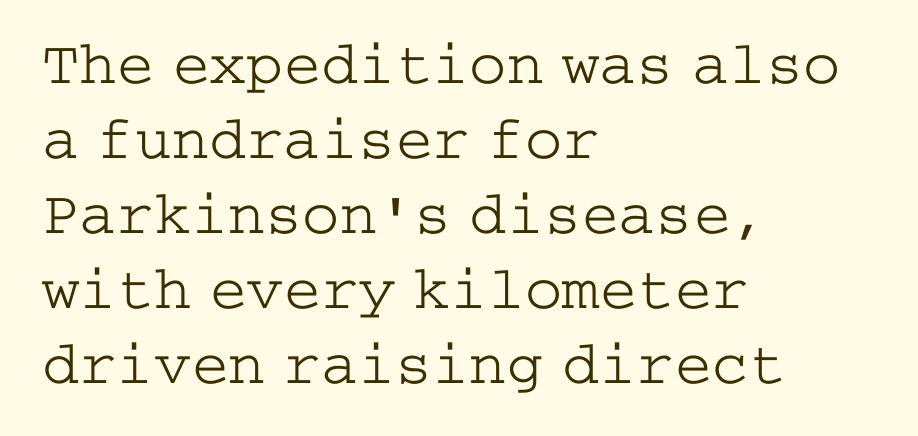
Q: Is the text bold? A: No.
Q: Is the text italic (slanted)? A: No, it is upright.
Q: Is the typeface a serif or a sans-serif typeface? A: Serif.
Q: Is the text underlined? A: No.
Q: How is the paragraph aligned? A: Left-aligned.
Q: Is the spacing between letters normal or unusually wide? A: Normal.
Q: Width (condensed, normal, or wide)? A: Wide.
Q: Stroke contrast? A: Low.
Q: x-height? A: Medium.
